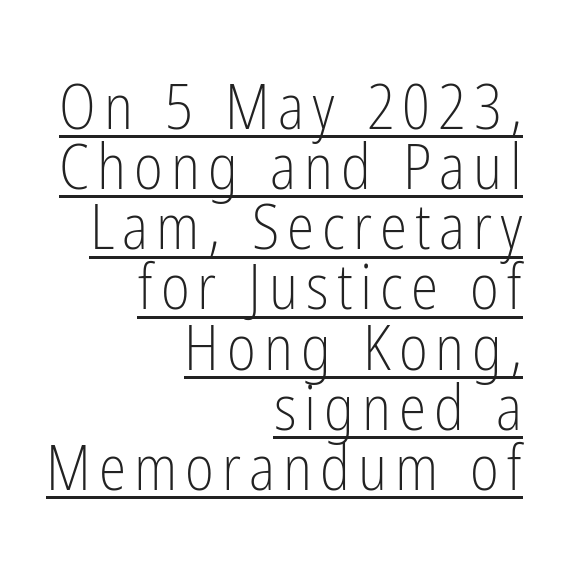
Does the copy run flush right? Yes — the right margin is perfectly even. Here the designer chose a conventional face with non-uniform glyph widths. Honestly, the rows look squashed on top of each other. A sans-serif font was chosen for this passage. Posture: vertical.
